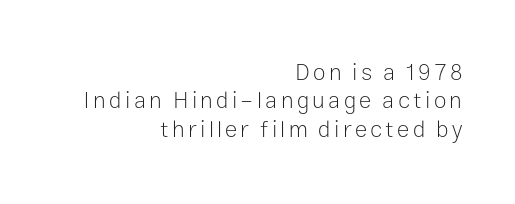
Short and long lines alike share a common ending point at right. Does the lettering tilt? It doesn't — this is upright. Honestly, there is no underline to notice here at all. A quiet, ordinary-to-light weight characterises the typeface.
